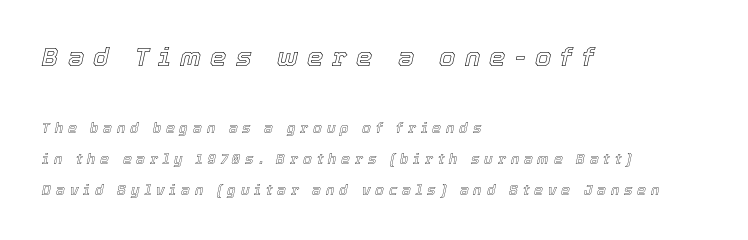
The image shows 26 px text type, italic (leaning right); set left-aligned, loose line spacing (2.2x), unusually wide letter spacing (+0.35 em), not underlined; the first (top) block is 1.86x larger.
